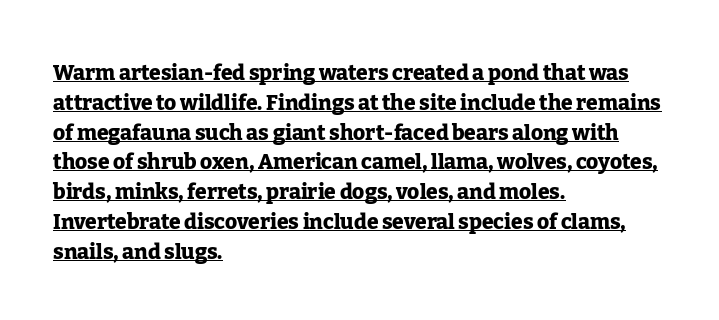
Unlike italic type, these characters show no tilt at all. Left-aligned paragraph, ragged on the right. The typesetting leans heavy: a genuine bold. The space between consecutive lines is moderate. Is the letter spacing exaggerated? No — it looks like the ordinary default.
